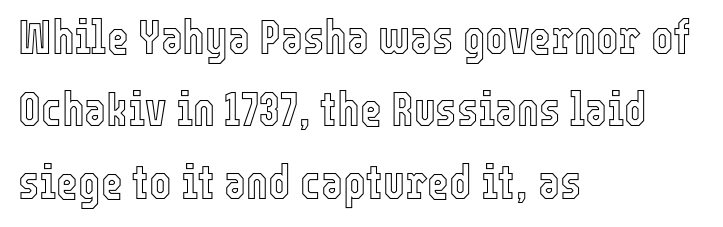
Q: Is the text italic (slanted)? A: No, it is upright.
Q: Is the text underlined? A: No.
Q: How is the paragraph aligned? A: Left-aligned.
Q: Is the spacing between letters normal or unusually wide? A: Normal.
Q: Is the spacing between lines tight, normal or loose? A: Normal.
Q: Width (condensed, normal, or wide)? A: Condensed.
Q: x-height? A: Medium.
Q: Monospaced? A: No.
